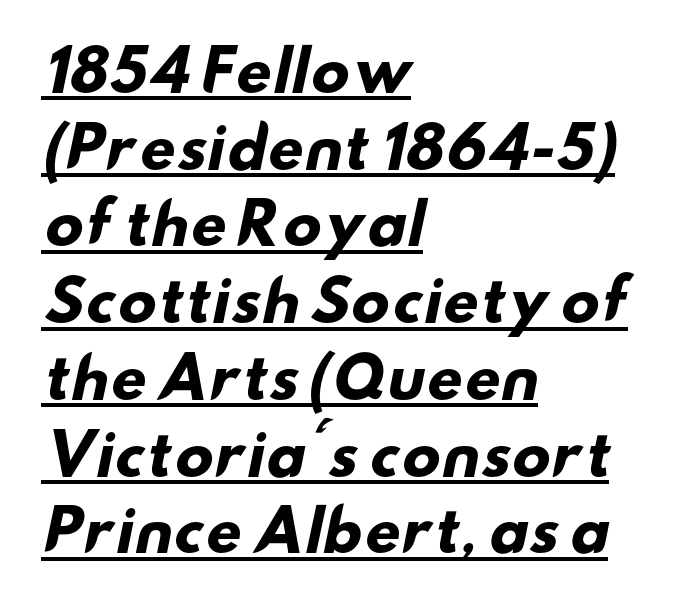
{"serif": "no", "bold": "yes", "weight": "heavy", "width": "wide", "stroke_contrast": "low", "x_height": "small", "monospaced": "no", "underline": "yes", "align": "left", "line_spacing": "normal", "line_spacing_ratio": 1.37, "letter_spacing": "normal", "letter_spacing_em": 0.0, "glyph_px": 56}
